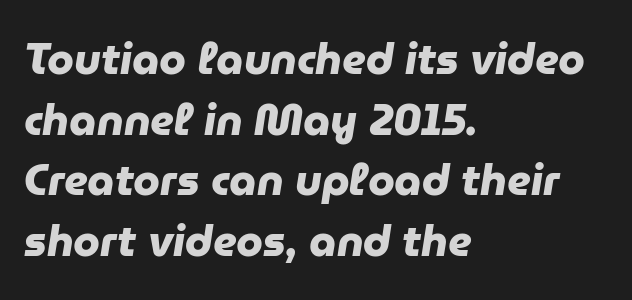
The image shows 43 px heavy sans-serif type; set left-aligned, normal line spacing (1.41x), normal letter spacing, not underlined; low stroke contrast and a medium x-height.
